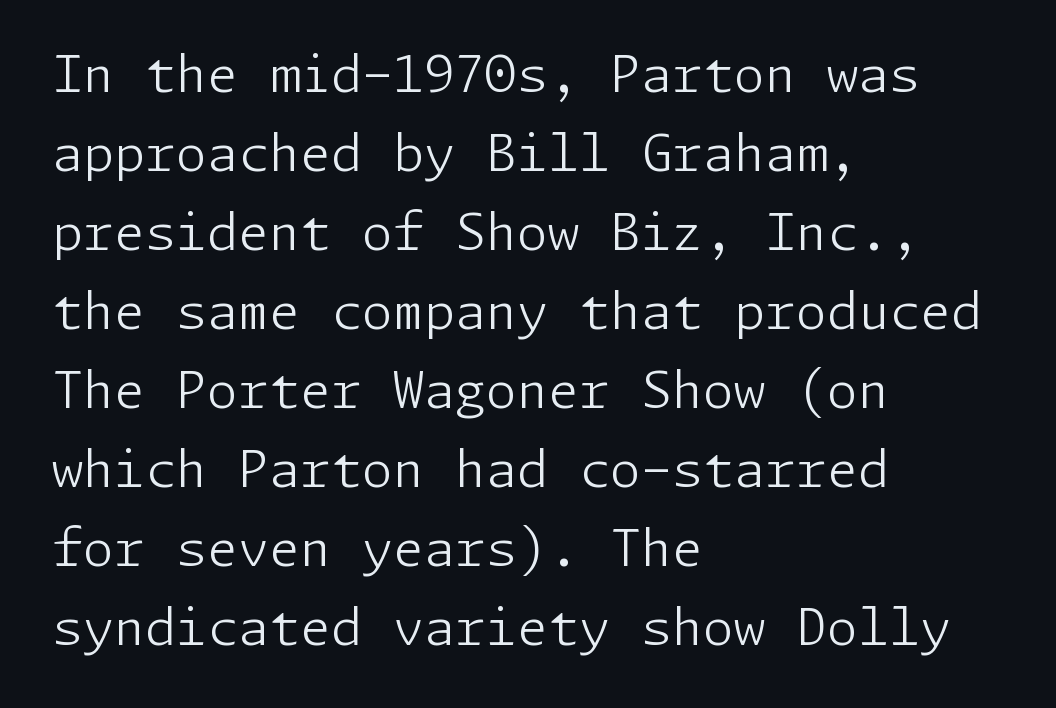
Vertically, the passage feels balanced, rows spaced as you'd expect. Has an underline been added? It has not. Note: no serifs on the glyphs. If you drew a line through each stem, it would be perfectly vertical. Teacher's note: observe the even left margin — that is flush-left alignment. Heaviness? Minimal to ordinary, like unemphasized prose.
